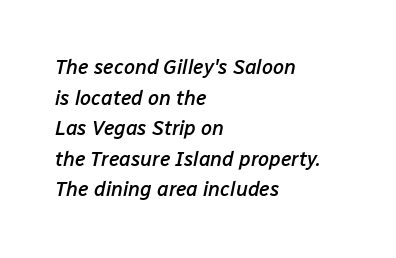
The image shows 20 px text type, italic (leaning right); set left-aligned, normal line spacing (1.53x), normal letter spacing, not underlined.
